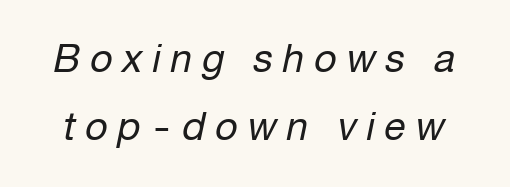
Q: Is the text bold? A: No.
Q: Is the text italic (slanted)? A: Yes, it leans right by about 12 degrees.
Q: Is the text underlined? A: No.
Q: Is the spacing between letters normal or unusually wide? A: Unusually wide.
Q: Width (condensed, normal, or wide)? A: Normal.
Q: Stroke contrast? A: Low.
Q: x-height? A: Medium.
Q: Monospaced? A: No.
